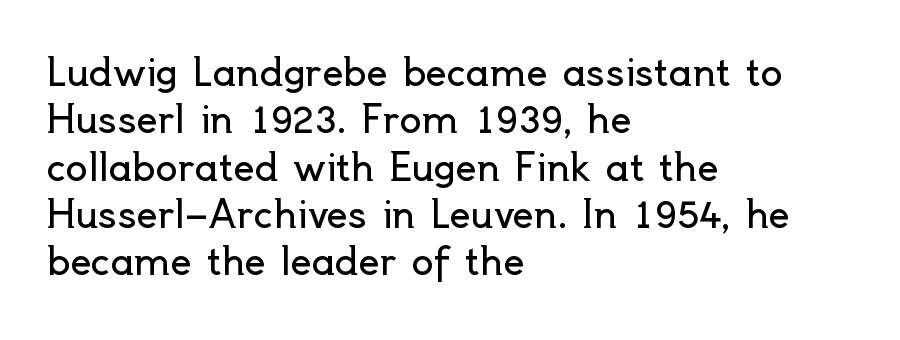
Q: Is the text bold? A: No.
Q: Is the text italic (slanted)? A: No, it is upright.
Q: Is the typeface a serif or a sans-serif typeface? A: Sans-serif.
Q: Is the text underlined? A: No.
Q: How is the paragraph aligned? A: Left-aligned.
Q: Is the spacing between letters normal or unusually wide? A: Normal.
Q: Is the spacing between lines tight, normal or loose? A: Normal.
Q: Width (condensed, normal, or wide)? A: Normal.
Q: x-height? A: Small.
Q: Monospaced? A: No.
